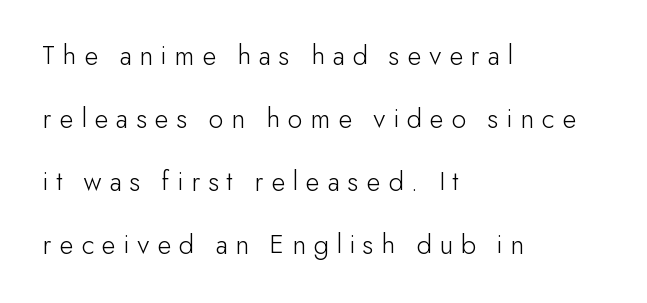
Q: Is the text bold? A: No.
Q: Is the text italic (slanted)? A: No, it is upright.
Q: Is the typeface a serif or a sans-serif typeface? A: Sans-serif.
Q: Is the text underlined? A: No.
Q: How is the paragraph aligned? A: Left-aligned.
Q: Is the spacing between letters normal or unusually wide? A: Unusually wide.
Q: Is the spacing between lines tight, normal or loose? A: Loose.
Q: Width (condensed, normal, or wide)? A: Normal.
Q: Stroke contrast? A: Low.
Q: x-height? A: Small.
Q: Monospaced? A: No.
